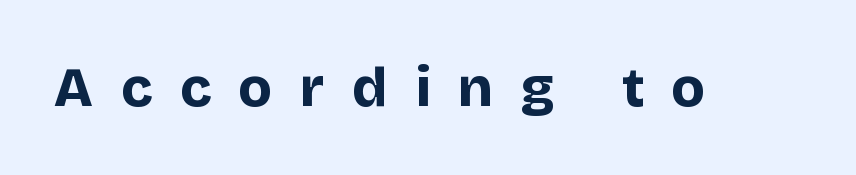
Only glyphs here, with clear space below each row. A sans-serif font was chosen for this passage. Weight check: bold — yes, fully. This sample uses an upright cut, with every glyph sitting square on the baseline. In terms of letterspacing, this is a distinctly airy, spread setting.
